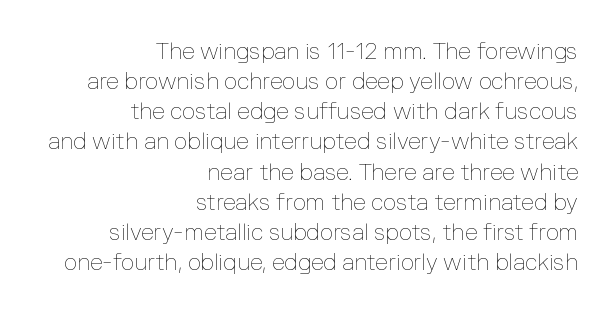
Q: Is the text bold? A: No.
Q: Is the text italic (slanted)? A: No, it is upright.
Q: Is the text underlined? A: No.
Q: How is the paragraph aligned? A: Right-aligned.
Q: Is the spacing between letters normal or unusually wide? A: Normal.
Q: Is the spacing between lines tight, normal or loose? A: Normal.
